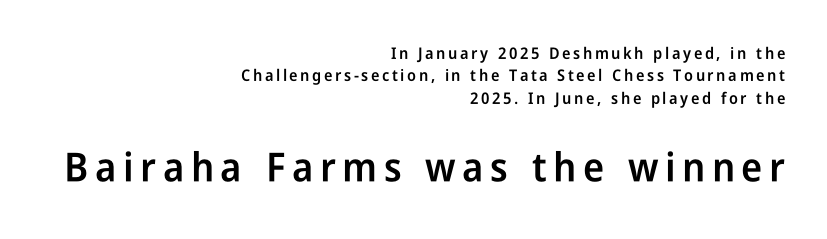
The image shows 40 px semibold, condensed sans-serif type, upright; set right-aligned, normal line spacing (1.4x), not underlined; the second (bottom) block is 2.5x larger; low stroke contrast and a medium x-height.
